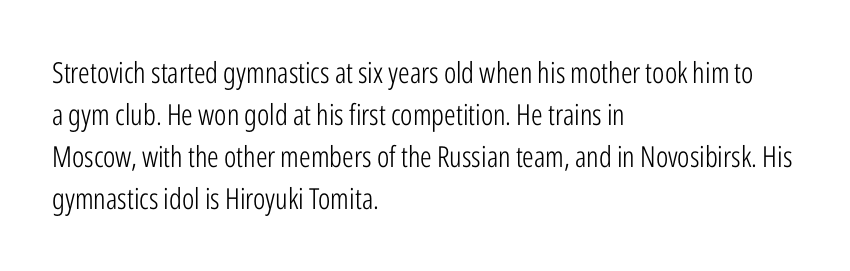
Q: Is the text bold? A: No.
Q: Is the text italic (slanted)? A: No, it is upright.
Q: Is the typeface a serif or a sans-serif typeface? A: Sans-serif.
Q: Is the text underlined? A: No.
Q: How is the paragraph aligned? A: Left-aligned.
Q: Is the spacing between letters normal or unusually wide? A: Normal.
Q: Is the spacing between lines tight, normal or loose? A: Normal.
Q: Width (condensed, normal, or wide)? A: Condensed.
Q: Stroke contrast? A: Low.
Q: x-height? A: Medium.
Q: Monospaced? A: No.
